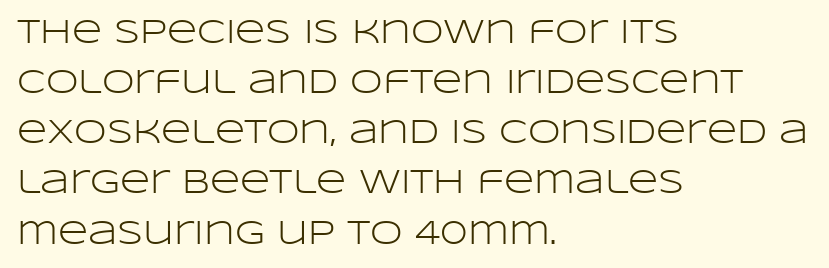
These lines sit exactly where default settings would place them. This sample has the flowing, uneven cadence of proportional lettering. The rendering keeps characters at their native spacing. Each line starts at the same left margin while the right side varies.
